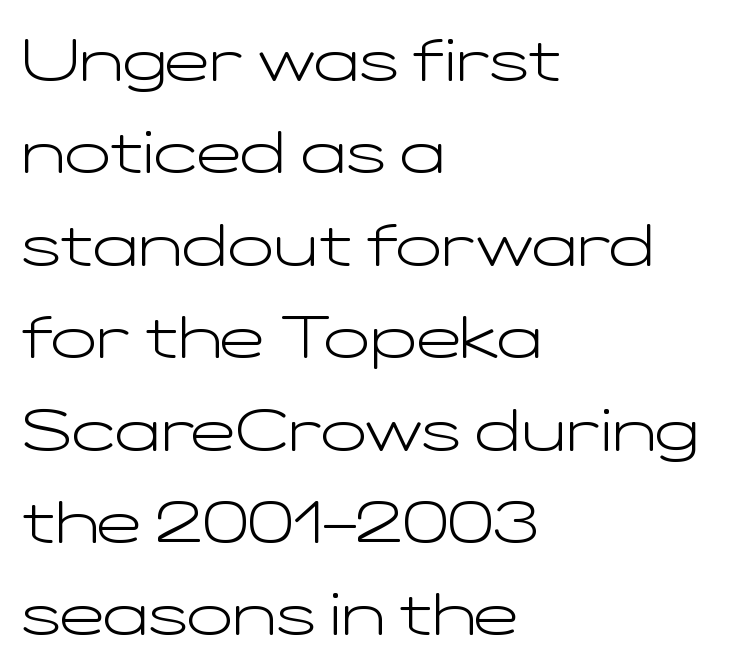
Q: Is the text bold? A: No.
Q: Is the text italic (slanted)? A: No, it is upright.
Q: Is the typeface a serif or a sans-serif typeface? A: Sans-serif.
Q: Is the text underlined? A: No.
Q: How is the paragraph aligned? A: Left-aligned.
Q: Is the spacing between letters normal or unusually wide? A: Normal.
Q: Is the spacing between lines tight, normal or loose? A: Normal.
Q: Width (condensed, normal, or wide)? A: Wide.
Q: Stroke contrast? A: Low.
Q: x-height? A: Medium.
Q: Monospaced? A: No.
